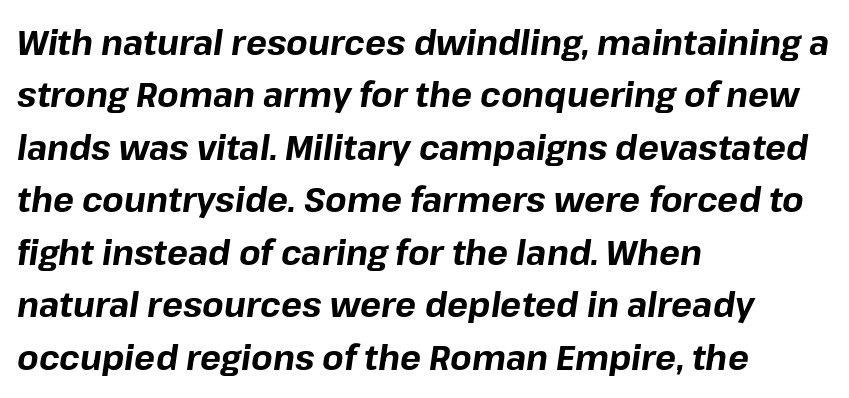
Every row of glyphs begins at an identical x-position on the left. Glance below the letters and you will spot only blank space. Set as a true bold cut, around the 700 mark. Characters follow at the spacing the type designer built in. A typesetter would call this proportional, since set widths differ per character. These lines were composed using italics.
